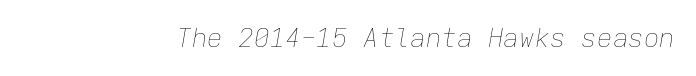
{"italic": "yes", "lean": "right", "slant_degrees": 9, "bold": "no", "underline": "no", "letter_spacing": "normal", "letter_spacing_em": 0.0, "glyph_px": 26}
